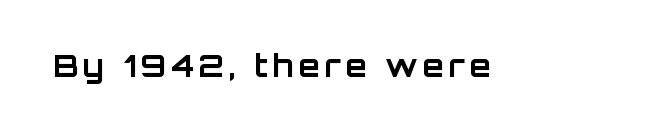
Q: Is the text bold? A: Yes.
Q: Is the text italic (slanted)? A: No, it is upright.
Q: Is the typeface a serif or a sans-serif typeface? A: Sans-serif.
Q: Is the text underlined? A: No.
Q: Width (condensed, normal, or wide)? A: Normal.
Q: Stroke contrast? A: Low.
Q: x-height? A: Large.
Q: Monospaced? A: No.
